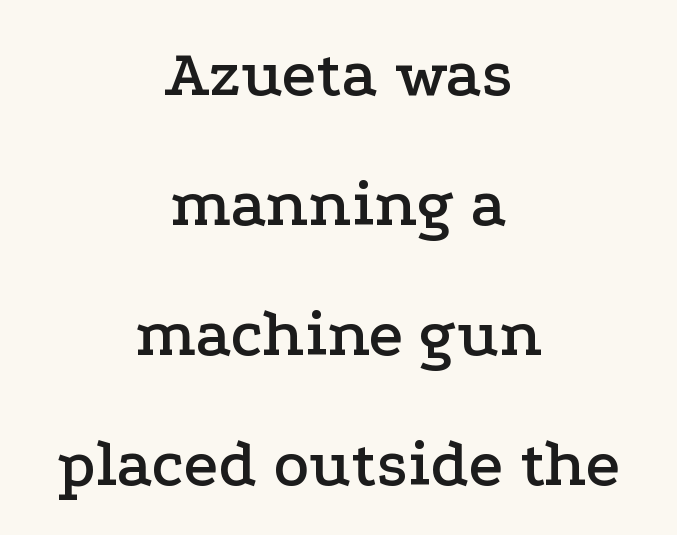
{"serif": "yes", "italic": "no", "width": "wide", "stroke_contrast": "low", "x_height": "medium", "monospaced": "no", "underline": "no", "align": "center", "line_spacing": "loose", "line_spacing_ratio": 1.94, "letter_spacing": "normal", "letter_spacing_em": 0.0, "glyph_px": 67}
